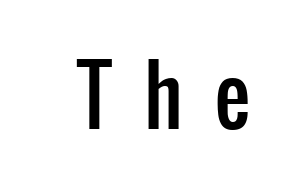
{"serif": "no", "italic": "no", "width": "condensed", "stroke_contrast": "low", "x_height": "medium", "monospaced": "no", "underline": "no", "letter_spacing": "wide", "letter_spacing_em": 0.4, "glyph_px": 80}
